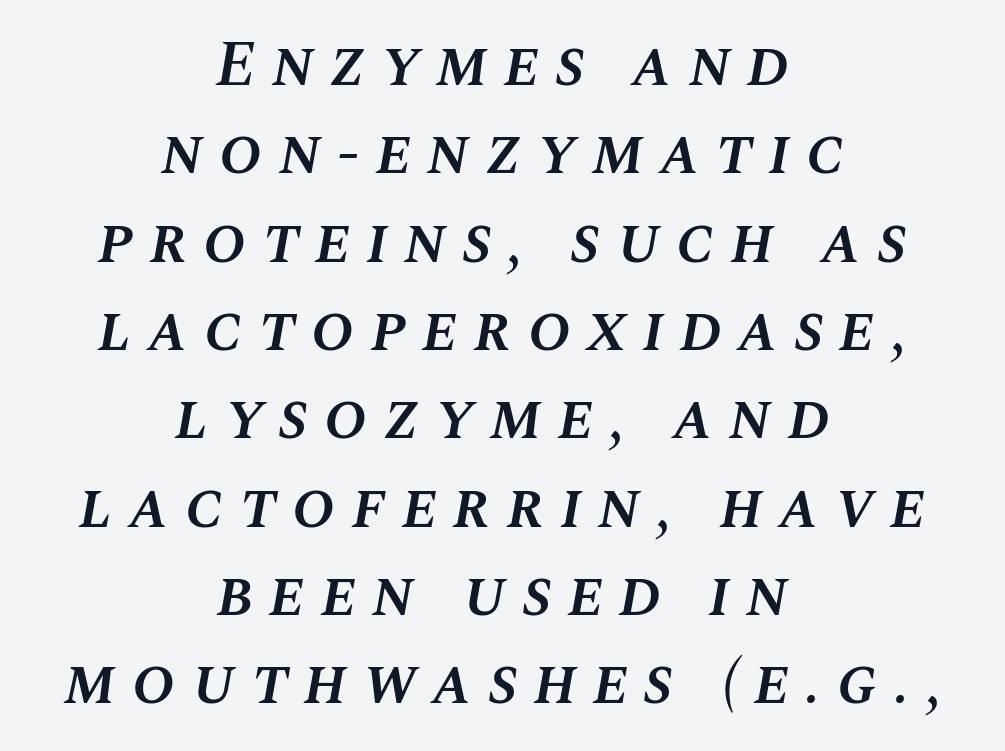
Quick note: underline off. Proportional: the letters do not fall into vertical columns. The rag falls on both sides of this text block equally. These words are printed semibold, heavier than regular yet not bold.
